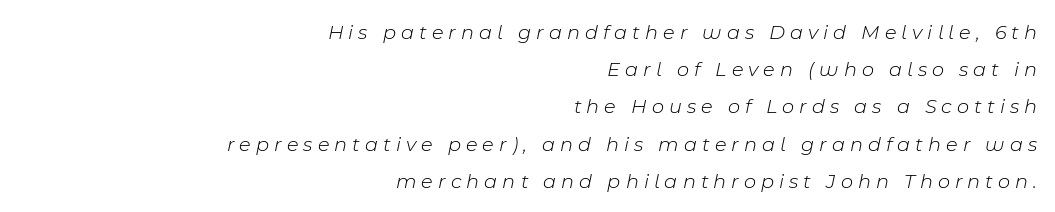
The image shows 21 px text type, italic (leaning right); set right-aligned, line spacing 1.77x, unusually wide letter spacing (+0.24 em), not underlined.
